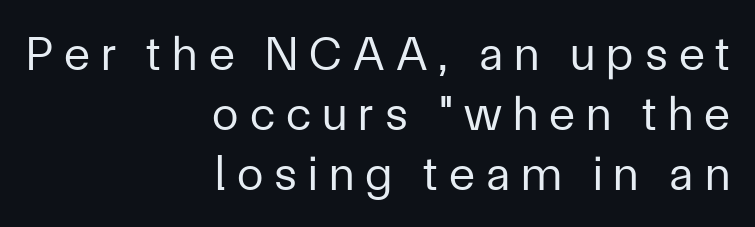
A typesetter would call this heavily tracked-out type. The weight tops out at a normal text grade. Clear beneath every line of the passage. Do the characters align in a grid? No, the font is proportional. These lines are set flush right with a ragged left edge. No feet cap the strokes, marking this as sans-serif type.
